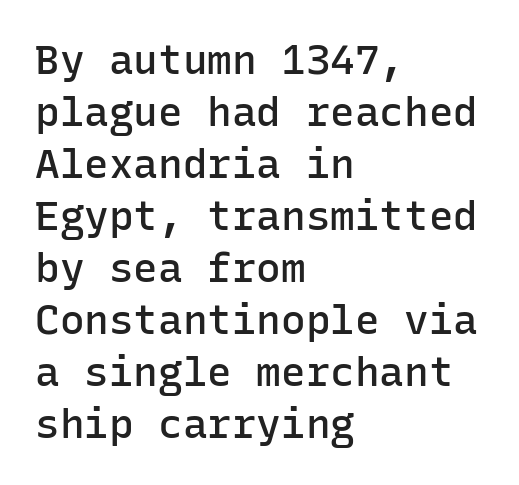
Inter-character spacing is left at the font's built-in metrics. No feet cap the strokes, marking this as sans-serif type. Reading down the column, the eye jumps a familiar distance to each next line. Has an underline been added? It has not.
